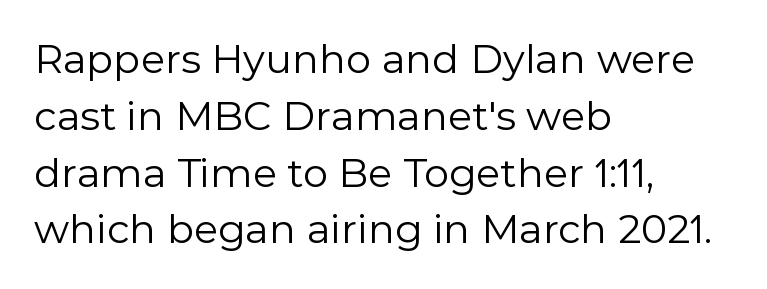
These lines are set flush left with a ragged right edge. This rendering features lettering with no underline. Think of a printed novel: that variable character pitch is what you see here. Each letter's strokes conclude bluntly, with no projecting serifs. Summary of vertical rhythm: regular, with standard interline spacing.
